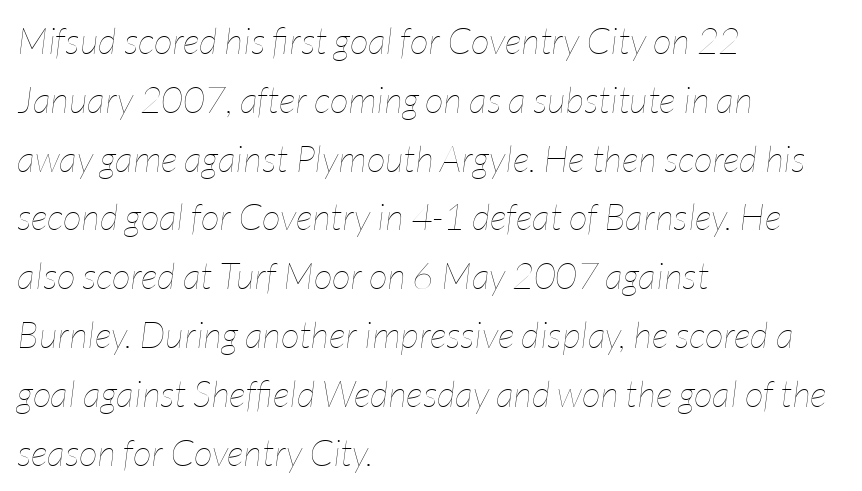
Q: Is the text bold? A: No.
Q: Is the text italic (slanted)? A: Yes, it leans right by about 7 degrees.
Q: Is the text underlined? A: No.
Q: How is the paragraph aligned? A: Left-aligned.
Q: Is the spacing between letters normal or unusually wide? A: Normal.
Q: Is the spacing between lines tight, normal or loose? A: Normal.
Q: Width (condensed, normal, or wide)? A: Condensed.
Q: Stroke contrast? A: Low.
Q: x-height? A: Medium.
Q: Monospaced? A: No.
